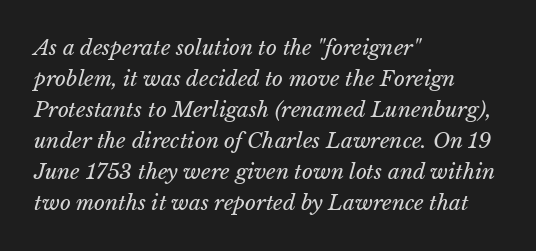
The paragraph shown leans on its left margin. Short note: letters normally spaced. A bare baseline throughout the passage. Is there much room between lines? A standard amount, neither cramped nor airy. Think standard paragraph weight, or any step lighter than that.
